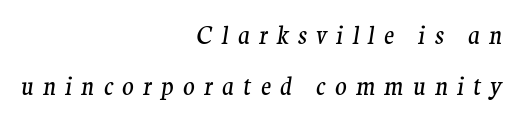
Q: Is the text bold? A: No.
Q: Is the text italic (slanted)? A: Yes, it leans right by about 9 degrees.
Q: Is the text underlined? A: No.
Q: How is the paragraph aligned? A: Right-aligned.
Q: Is the spacing between letters normal or unusually wide? A: Unusually wide.
Q: Is the spacing between lines tight, normal or loose? A: Loose.
